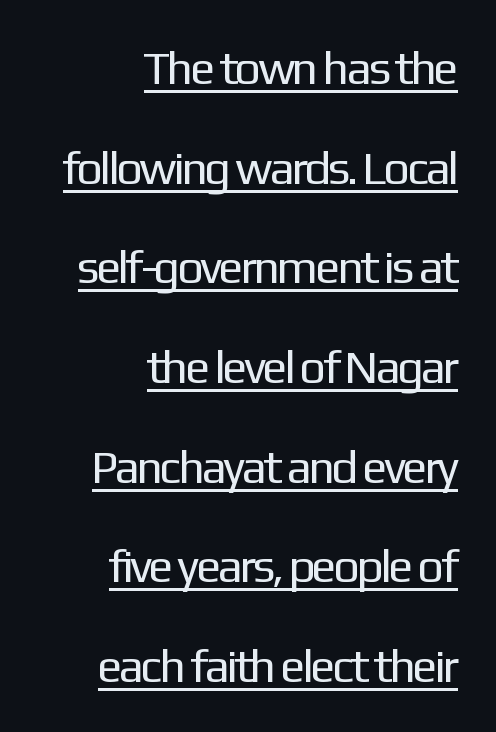
The image shows 47 px regular-weight sans-serif type, upright; set right-aligned, loose line spacing (2.12x), normal letter spacing, underlined; low stroke contrast and a medium x-height.
